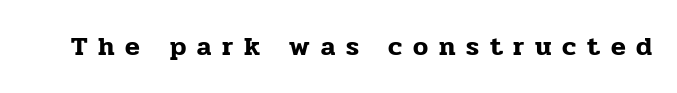
{"italic": "no", "underline": "no", "letter_spacing": "wide", "letter_spacing_em": 0.4, "glyph_px": 27}
